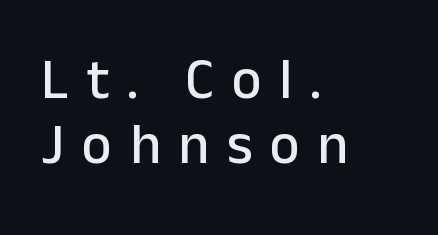
Inter-character spacing is expanded well beyond the font's built-in metrics. Rendered with straight, roman letterforms. Compared with typical paragraphs, the rows here are closer together. Words float on clear page, feet unadorned. A classic flush-left, rag-right setting is used for this passage. Think of a printed novel: that variable character pitch is what you see here.
